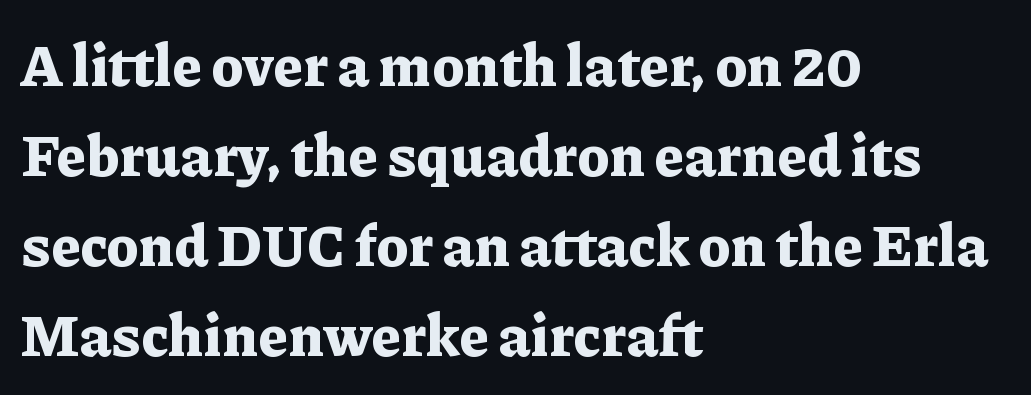
The image shows 58 px bold serif type, upright; set left-aligned, normal line spacing (1.55x), normal letter spacing, not underlined; low stroke contrast and a medium x-height.
